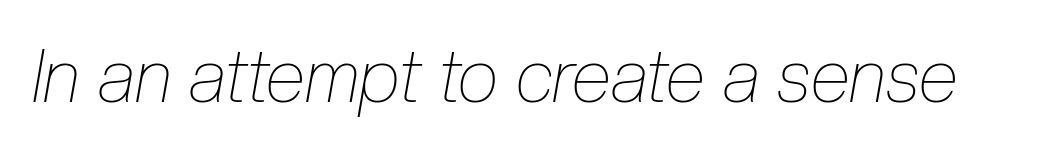
The image shows 73 px thin, condensed type, italic (leaning right); set normal letter spacing, not underlined; low stroke contrast and a medium x-height.
